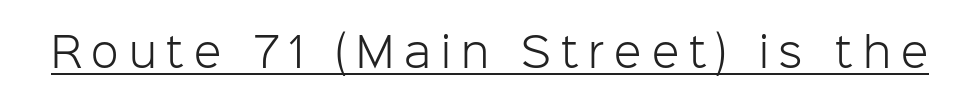
The horizontal fit of the characters is loose and conspicuously gappy. Beneath each row of characters lies a ruled line. Observe the absence of serifs on each vertical stroke in this sample. Notice how the stems are strictly vertical — no italics here. No heavy texture on the line: the type isn't bold.
